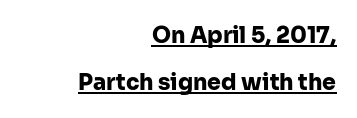
Q: Is the text bold? A: Yes.
Q: Is the text italic (slanted)? A: No, it is upright.
Q: Is the text underlined? A: Yes.
Q: How is the paragraph aligned? A: Right-aligned.
Q: Is the spacing between letters normal or unusually wide? A: Normal.
Q: Is the spacing between lines tight, normal or loose? A: Loose.
